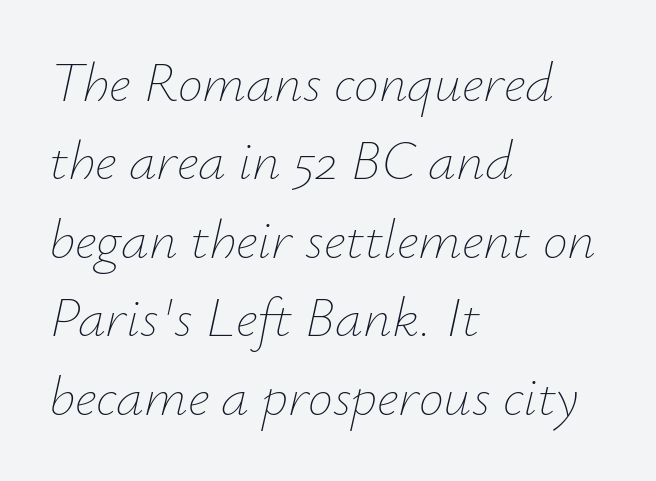
Looks like regular typesetting: each glyph gets only the width it needs. Observe the ordinary spacing: letters are neighbours, not strangers. Teacher's note: observe the even left margin — that is flush-left alignment. Just letters on the line, the space beneath them empty. The font's italic variant was chosen for this text. Evenly set lines give the paragraph a standard silhouette.
